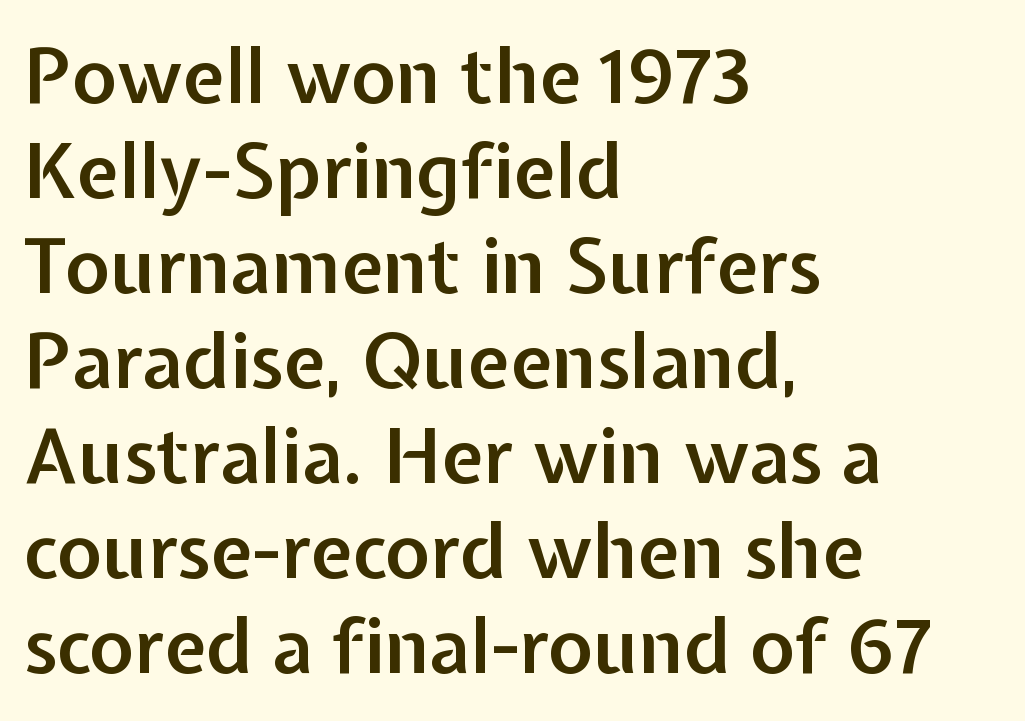
The rendering uses natural spacing where letterforms have individual widths. The lines sit at an ordinary, default distance from one another. The letters sit at their default tracking, neither squeezed nor spread. Which margin do the lines hug? The left one — the right edge is uneven.
